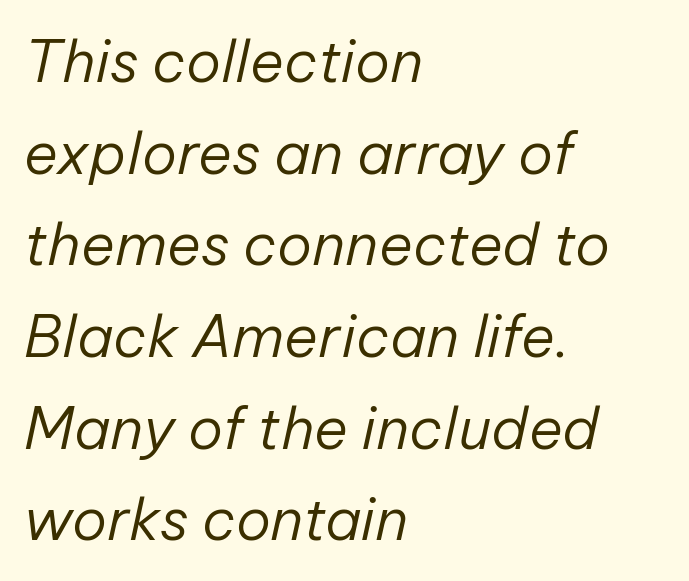
Q: Is the text bold? A: No.
Q: Is the text italic (slanted)? A: Yes, it leans right by about 12 degrees.
Q: Is the text underlined? A: No.
Q: How is the paragraph aligned? A: Left-aligned.
Q: Is the spacing between letters normal or unusually wide? A: Normal.
Q: Is the spacing between lines tight, normal or loose? A: Normal.
Q: Width (condensed, normal, or wide)? A: Normal.
Q: Stroke contrast? A: Low.
Q: x-height? A: Medium.
Q: Monospaced? A: No.
